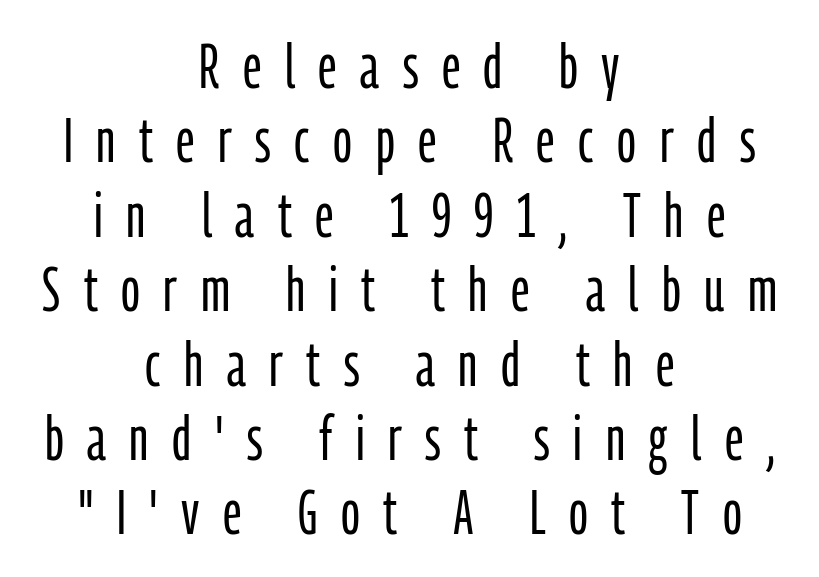
Is this a heavy cut? Hardly; it is regular or lighter. This sample uses a sans-serif face. The passage shown is typed in a proportional face where columns would drift. The tracking reads as deliberately expanded to a designer's eye. If you drew a line through each stem, it would be perfectly vertical.
